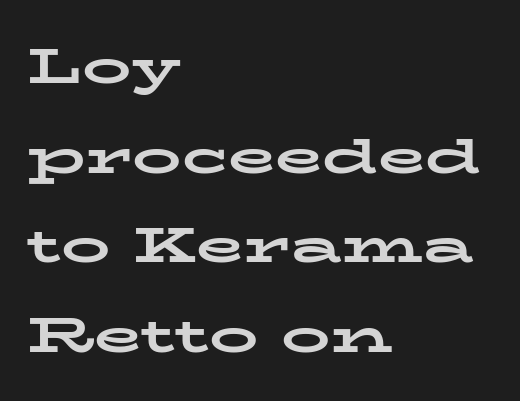
The image shows 49 px bold, wide serif type, upright; set left-aligned, line spacing 1.83x, normal letter spacing, not underlined; low stroke contrast and a medium x-height.
